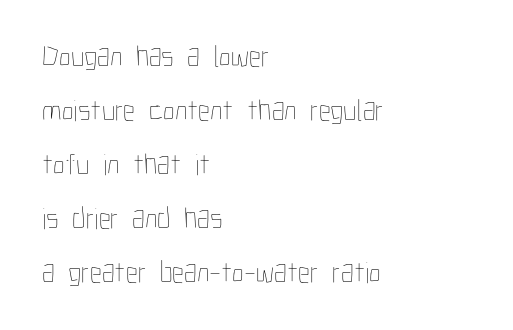
The string is rendered with underlining switched off. These lines are rendered in a variable-pitch font. Reading down the block, your eye returns to a fixed left position each line. The typesetting does not lean heavy: it is not bold.
